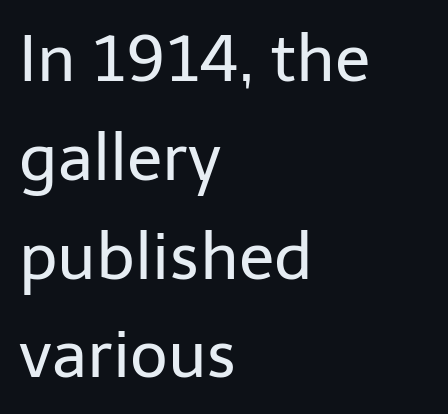
Q: Is the text bold? A: No.
Q: Is the text italic (slanted)? A: No, it is upright.
Q: Is the typeface a serif or a sans-serif typeface? A: Sans-serif.
Q: Is the text underlined? A: No.
Q: How is the paragraph aligned? A: Left-aligned.
Q: Is the spacing between letters normal or unusually wide? A: Normal.
Q: Is the spacing between lines tight, normal or loose? A: Normal.
Q: Width (condensed, normal, or wide)? A: Normal.
Q: Stroke contrast? A: Low.
Q: x-height? A: Medium.
Q: Monospaced? A: No.
